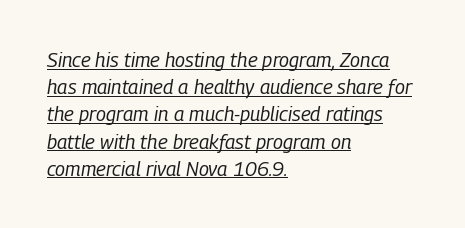
No chunkiness to these letters — they're not bold. Inter-character spacing is left at the font's built-in metrics. If you drew a line through each stem, it would be angled. Emphasis is given by a line drawn under the lettering. Alignment: flush left. These lines sit exactly where default settings would place them.
